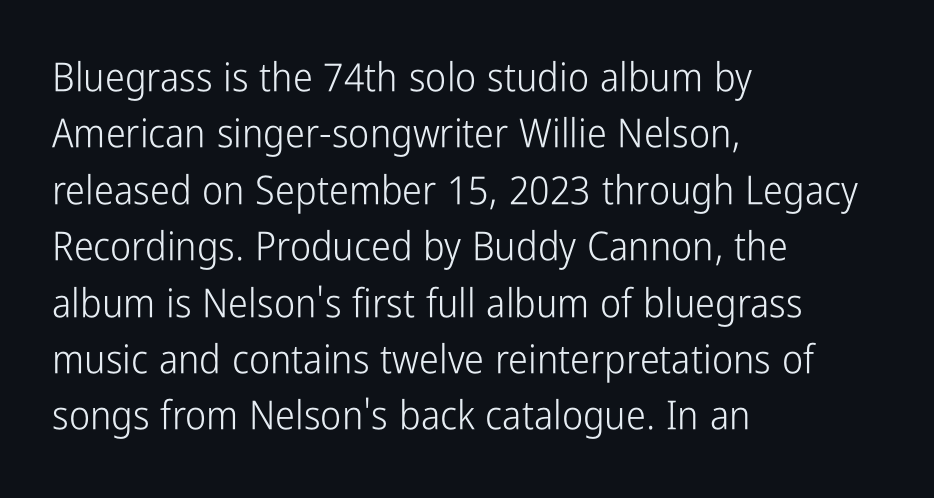
{"serif": "no", "italic": "no", "bold": "no", "weight": "light", "width": "condensed", "stroke_contrast": "low", "x_height": "medium", "monospaced": "no", "underline": "no", "align": "left", "line_spacing": "normal", "line_spacing_ratio": 1.41, "letter_spacing": "normal", "letter_spacing_em": 0.0, "glyph_px": 40}
